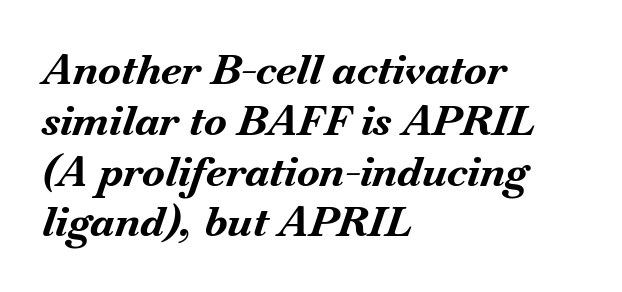
Each letter keeps its own natural width here, so spacing adapts to shape. Glance below the letters and you will spot only blank space. Tracking value appears to be zero — textbook default spacing. The compositor pushed each line to the left boundary.
